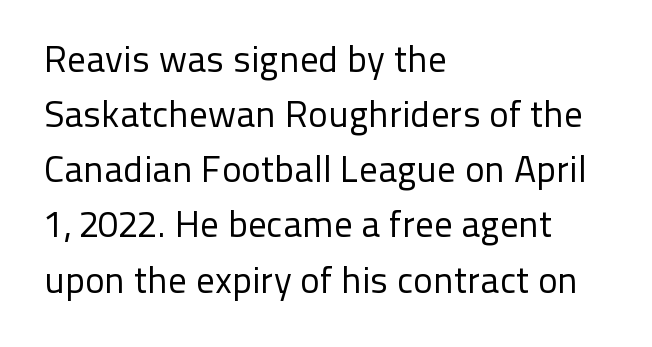
Q: Is the text bold? A: No.
Q: Is the text italic (slanted)? A: No, it is upright.
Q: Is the typeface a serif or a sans-serif typeface? A: Sans-serif.
Q: Is the text underlined? A: No.
Q: How is the paragraph aligned? A: Left-aligned.
Q: Is the spacing between letters normal or unusually wide? A: Normal.
Q: Is the spacing between lines tight, normal or loose? A: Normal.
Q: Width (condensed, normal, or wide)? A: Normal.
Q: Stroke contrast? A: Low.
Q: x-height? A: Medium.
Q: Monospaced? A: No.
